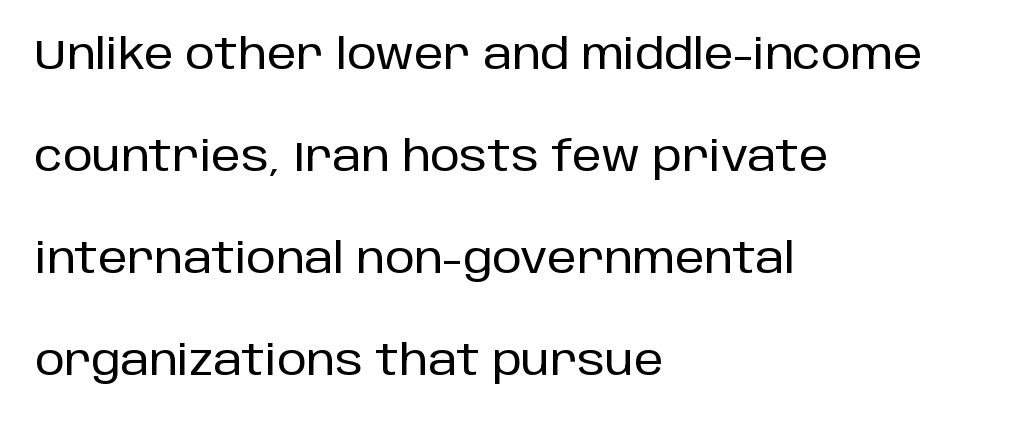
{"serif": "no", "italic": "no", "width": "normal", "stroke_contrast": "low", "x_height": "large", "monospaced": "no", "underline": "no", "align": "left", "line_spacing": "loose", "line_spacing_ratio": 2.43, "letter_spacing": "normal", "letter_spacing_em": 0.0, "glyph_px": 42}
